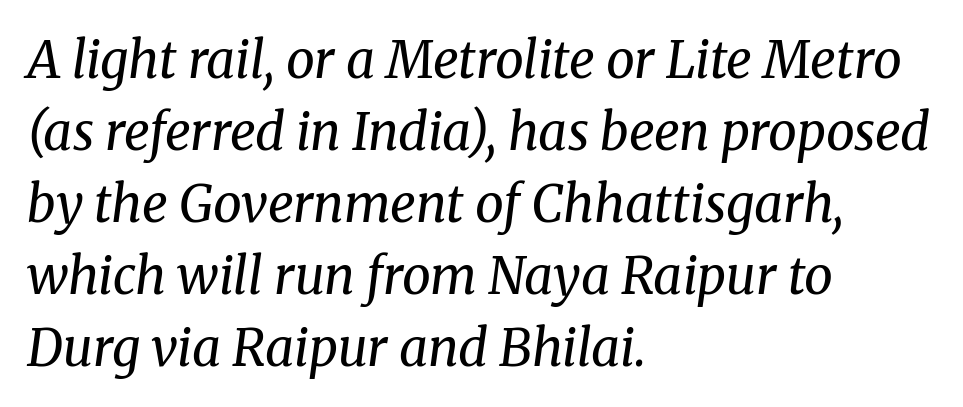
What's the leading like? Ordinary, nothing unusual. The rendering shows small feet on the letterforms — a serif design. The typography opts for an oblique posture over an upright one. Compared with a centered layout, this one pins lines to the left instead.
